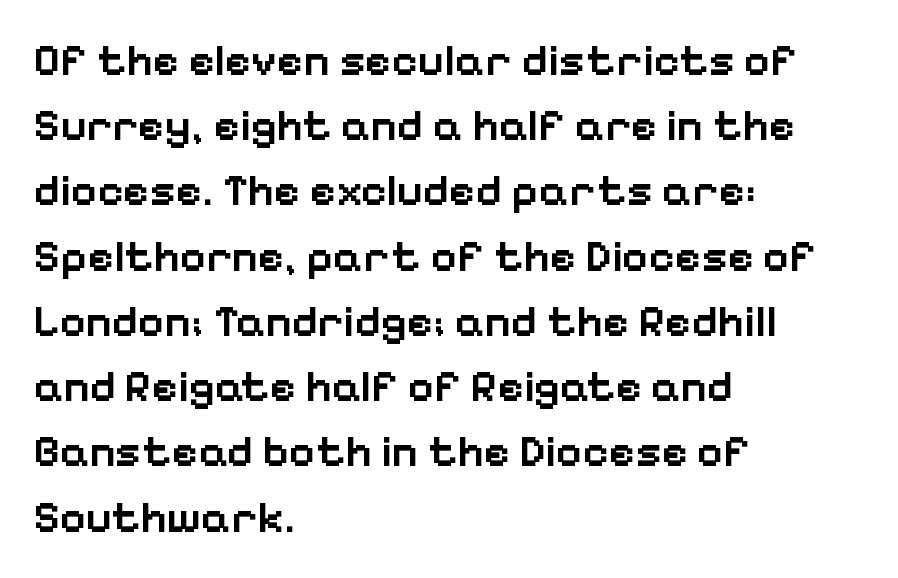
{"serif": "no", "italic": "no", "bold": "semi", "weight": "semibold", "width": "normal", "stroke_contrast": "low", "x_height": "medium", "monospaced": "no", "underline": "no", "align": "left", "line_spacing": "normal", "line_spacing_ratio": 1.45, "letter_spacing": "normal", "letter_spacing_em": 0.0, "glyph_px": 45}
